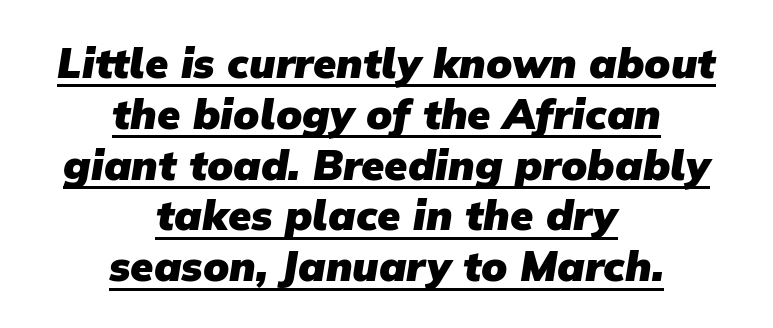
Typographically, this falls in the sans-serif category. These lines are centered, leaving both edges ragged. What decoration does the sample have? An underline. Plenty of ink on the page — the face is bold. The tracking reads as untouched default to a designer's eye. Do the characters align in a grid? No, the font is proportional.
